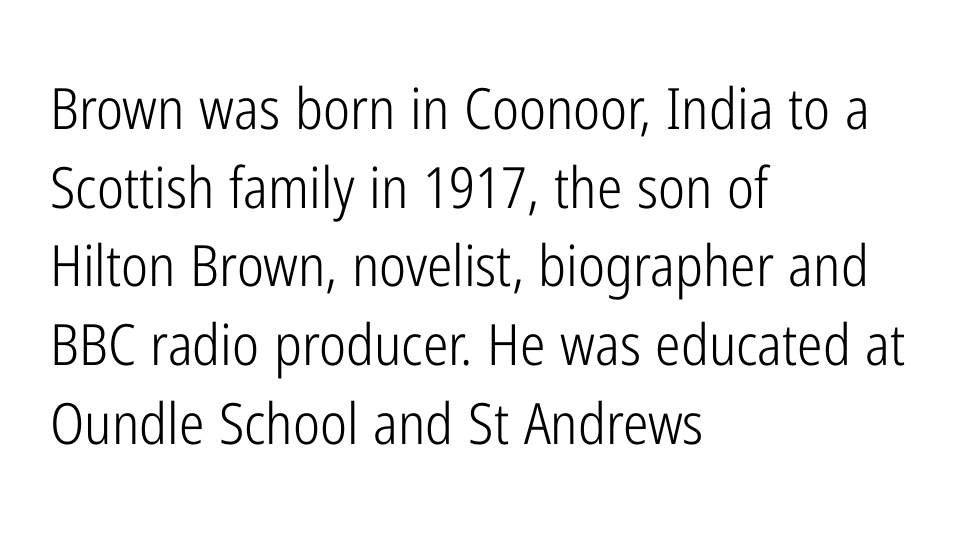
Q: Is the text bold? A: No.
Q: Is the text italic (slanted)? A: No, it is upright.
Q: Is the typeface a serif or a sans-serif typeface? A: Sans-serif.
Q: Is the text underlined? A: No.
Q: How is the paragraph aligned? A: Left-aligned.
Q: Is the spacing between letters normal or unusually wide? A: Normal.
Q: Is the spacing between lines tight, normal or loose? A: Normal.
Q: Width (condensed, normal, or wide)? A: Condensed.
Q: Stroke contrast? A: Low.
Q: x-height? A: Medium.
Q: Monospaced? A: No.
